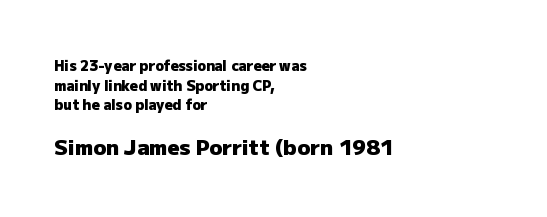
Q: Is the text bold? A: Yes.
Q: Is the text italic (slanted)? A: No, it is upright.
Q: Is the text underlined? A: No.
Q: How is the paragraph aligned? A: Left-aligned.
Q: Is the spacing between letters normal or unusually wide? A: Normal.
Q: Is the spacing between lines tight, normal or loose? A: Normal.
Q: Which block of text is set in a larger size, the first (top) or the second (bottom)? A: The second (bottom) one.
